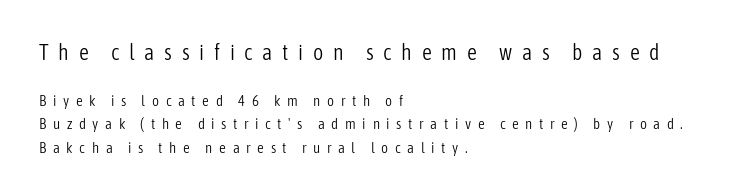
Q: Is the text bold? A: No.
Q: Is the text italic (slanted)? A: No, it is upright.
Q: Is the text underlined? A: No.
Q: How is the paragraph aligned? A: Left-aligned.
Q: Is the spacing between letters normal or unusually wide? A: Unusually wide.
Q: Is the spacing between lines tight, normal or loose? A: Normal.
Q: Which block of text is set in a larger size, the first (top) or the second (bottom)? A: The first (top) one.
